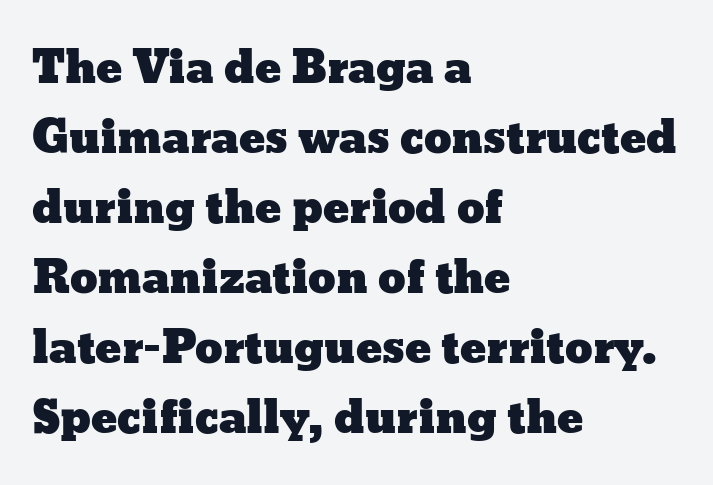
The image shows 44 px wide type, upright; set left-aligned, normal line spacing (1.59x), normal letter spacing, not underlined; low stroke contrast and a medium x-height.
